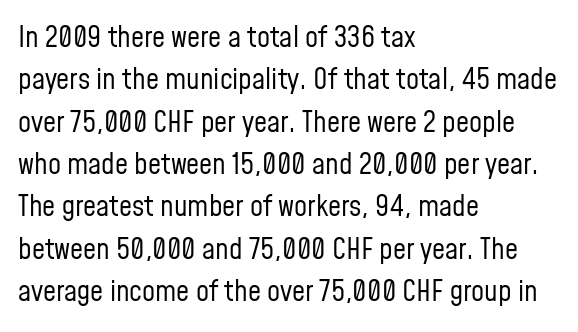
The weight tops out at a normal text grade. Only glyphs here, with clear space below each row. When letters stand straight like this, we call the style roman or upright. What's the leading like? Ordinary, nothing unusual. The type is set solid horizontally, with unmodified tracking. Look at the bottom of the vertical strokes: they stop flat, with no serifs.
